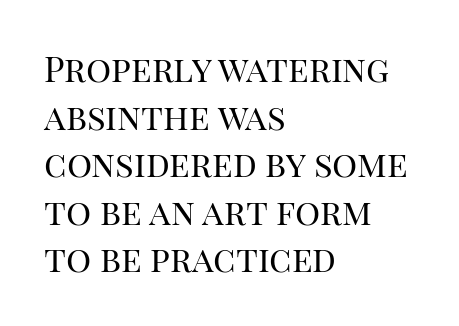
The type sits square on the baseline with zero lean. Each letter's strokes conclude with small projecting serifs. Has an underline been added? It has not. What stands out about the letter spacing? Nothing — it is the standard amount. This sample has the flowing, uneven cadence of proportional lettering. The typesetting does not lean heavy: it is not bold.
